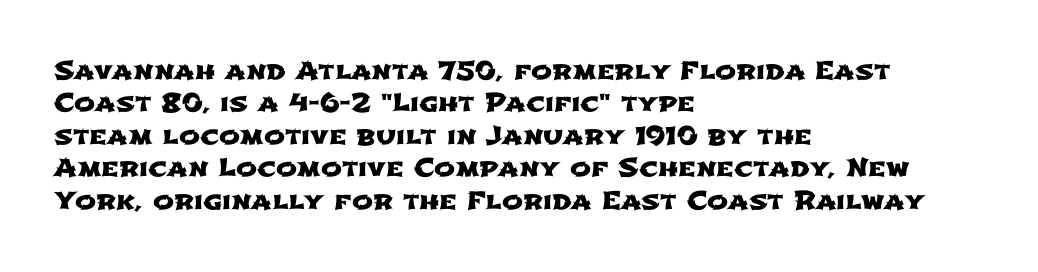
The passage shown is not underscored anywhere. The passage is arranged the way most books set body copy — flush left. Normally led — the rows are evenly, conventionally spaced. How are the letters spaced? Ordinarily, with no added tracking.
